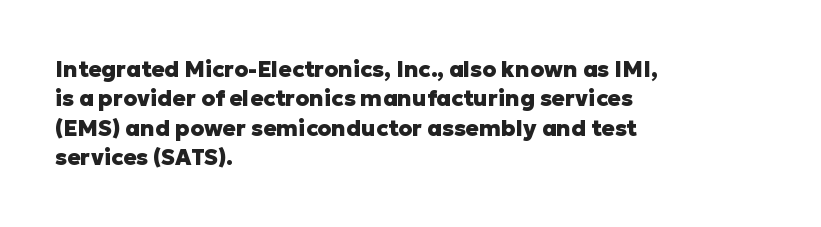
Q: Is the text bold? A: Yes.
Q: Is the text italic (slanted)? A: No, it is upright.
Q: Is the text underlined? A: No.
Q: How is the paragraph aligned? A: Left-aligned.
Q: Is the spacing between letters normal or unusually wide? A: Normal.
Q: Is the spacing between lines tight, normal or loose? A: Normal.
